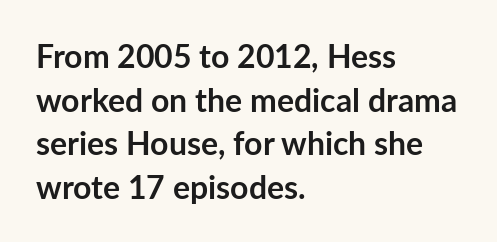
The image shows 32 px semibold sans-serif type, upright; set left-aligned, normal line spacing (1.36x), normal letter spacing, not underlined; low stroke contrast and a medium x-height.
